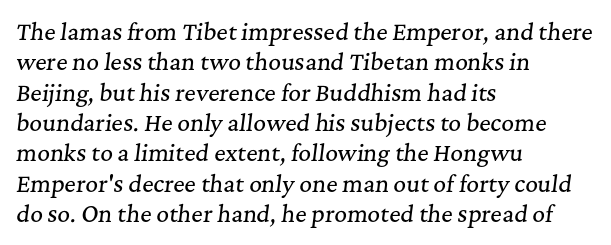
The image shows 22 px text type, italic (leaning right); set left-aligned, normal line spacing (1.38x), normal letter spacing, not underlined.
